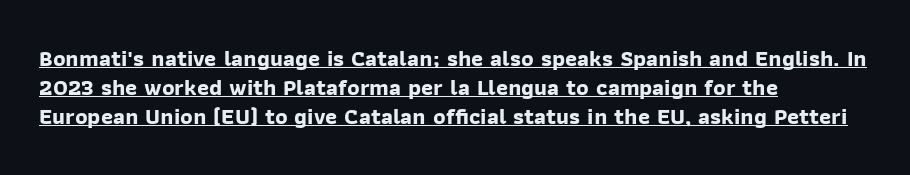
The image shows 23 px bold type; set left-aligned, normal line spacing (1.27x), normal letter spacing, underlined.
